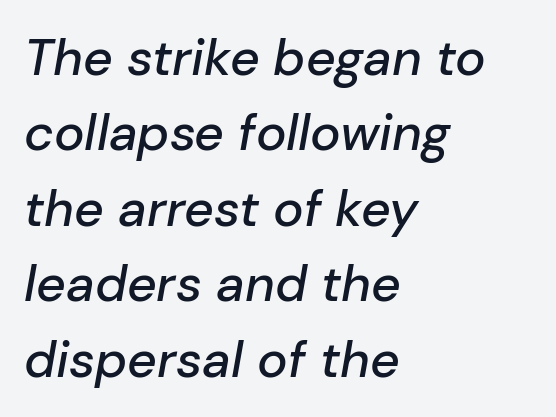
The image shows 51 px text type, italic (leaning right); set left-aligned, normal line spacing (1.48x), normal letter spacing, not underlined; low stroke contrast and a medium x-height.
